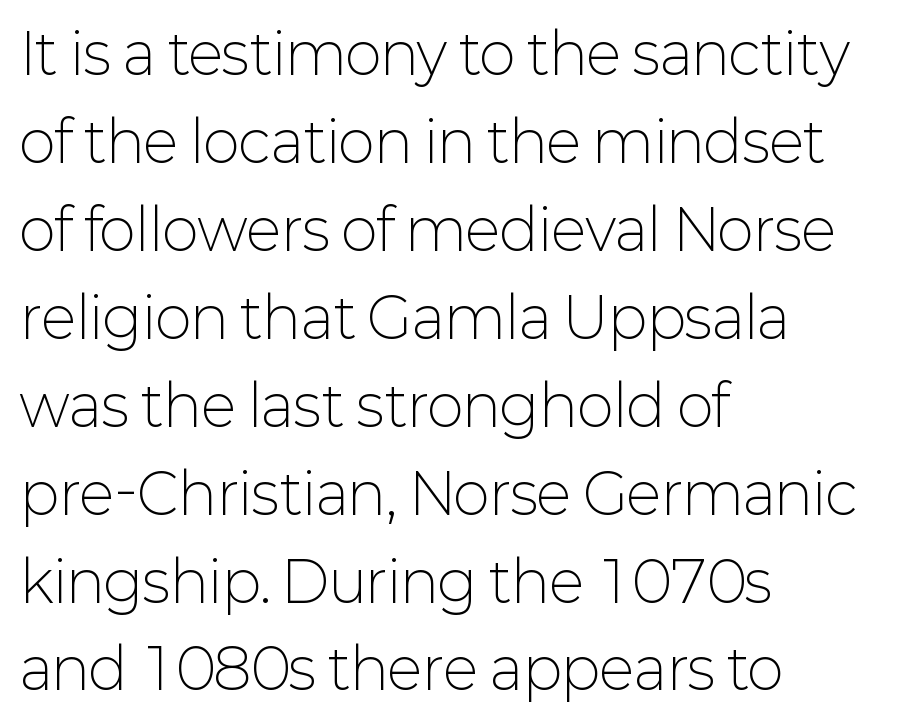
The image shows 56 px light sans-serif type, upright; set left-aligned, normal line spacing (1.57x), normal letter spacing, not underlined; low stroke contrast and a medium x-height.
